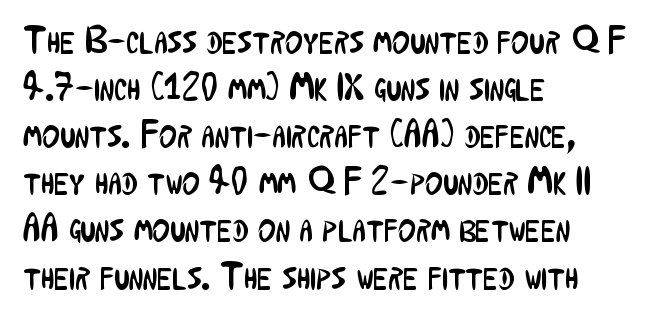
Q: Is the text bold? A: No.
Q: Is the text italic (slanted)? A: No, it is upright.
Q: Is the typeface a serif or a sans-serif typeface? A: Sans-serif.
Q: Is the text underlined? A: No.
Q: How is the paragraph aligned? A: Left-aligned.
Q: Is the spacing between letters normal or unusually wide? A: Normal.
Q: Width (condensed, normal, or wide)? A: Condensed.
Q: Stroke contrast? A: Low.
Q: x-height? A: Medium.
Q: Monospaced? A: No.
